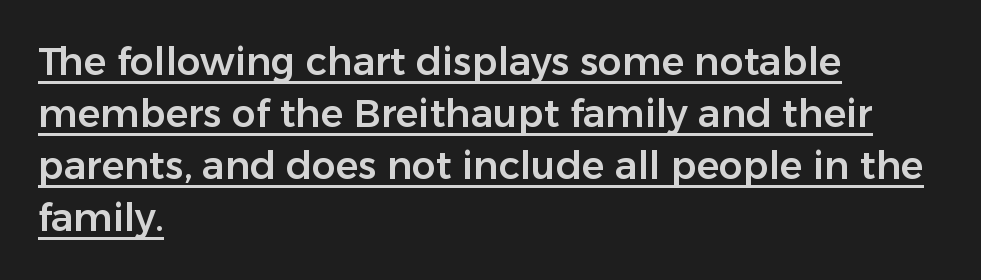
Q: Is the text italic (slanted)? A: No, it is upright.
Q: Is the typeface a serif or a sans-serif typeface? A: Sans-serif.
Q: Is the text underlined? A: Yes.
Q: How is the paragraph aligned? A: Left-aligned.
Q: Is the spacing between letters normal or unusually wide? A: Normal.
Q: Is the spacing between lines tight, normal or loose? A: Normal.
Q: Width (condensed, normal, or wide)? A: Normal.
Q: Stroke contrast? A: Low.
Q: x-height? A: Medium.
Q: Monospaced? A: No.
